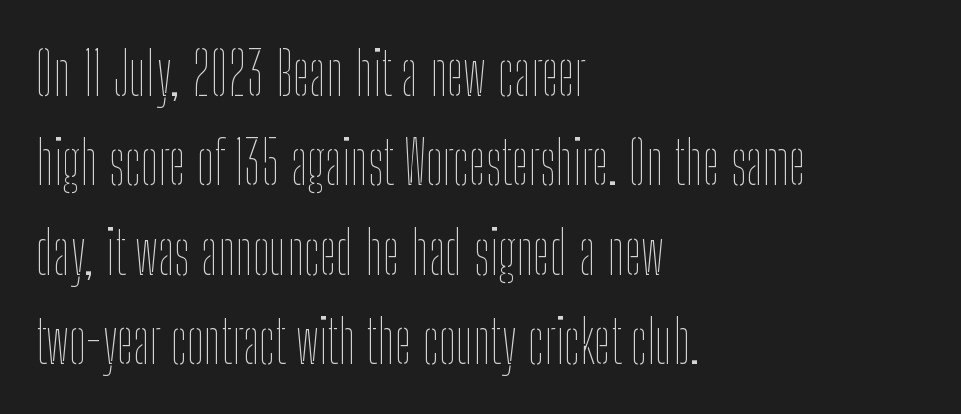
The tracking reads as untouched default to a designer's eye. A typesetter would call this proportional, since set widths differ per character. Summary of vertical rhythm: regular, with standard interline spacing. This rendering uses left alignment, leaving the right contour irregular. A quiet, ordinary-to-light weight characterises the typeface.
